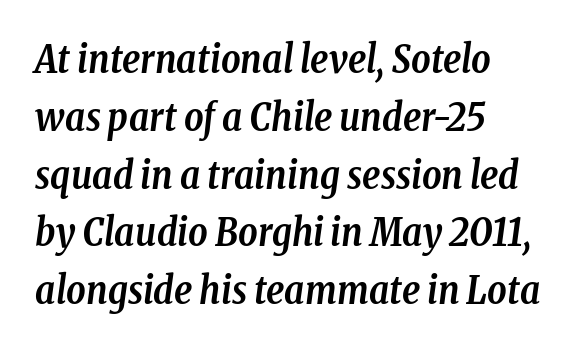
Q: Is the text bold? A: Yes.
Q: Is the text italic (slanted)? A: Yes, it leans right by about 8 degrees.
Q: Is the typeface a serif or a sans-serif typeface? A: Serif.
Q: Is the text underlined? A: No.
Q: How is the paragraph aligned? A: Left-aligned.
Q: Is the spacing between letters normal or unusually wide? A: Normal.
Q: Is the spacing between lines tight, normal or loose? A: Normal.
Q: Width (condensed, normal, or wide)? A: Condensed.
Q: Stroke contrast? A: Low.
Q: x-height? A: Medium.
Q: Monospaced? A: No.
